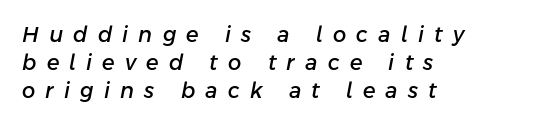
{"italic": "yes", "lean": "right", "slant_degrees": 11, "underline": "no", "align": "left", "line_spacing": "normal", "line_spacing_ratio": 1.33, "letter_spacing": "wide", "letter_spacing_em": 0.49, "glyph_px": 21}
